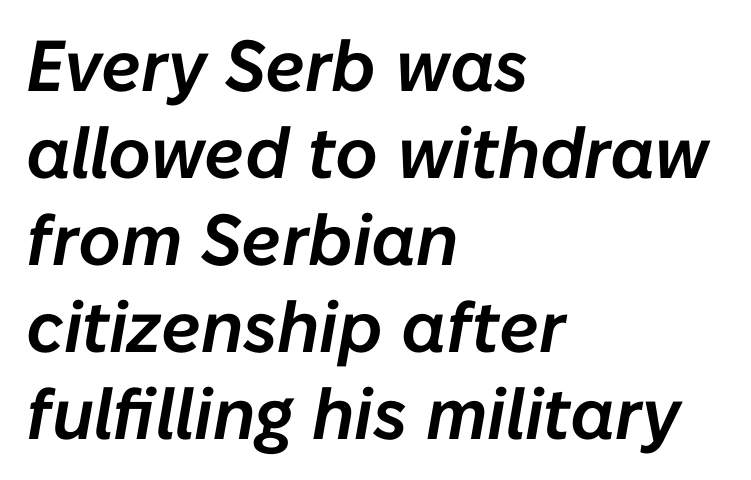
Honestly, the letter spacing is just normal — you wouldn't notice it. The area under the type is left untouched. Short and long lines alike share a common starting point at left. The rendering uses natural spacing where letterforms have individual widths. The text carries the slant typical of an italic or oblique font.
